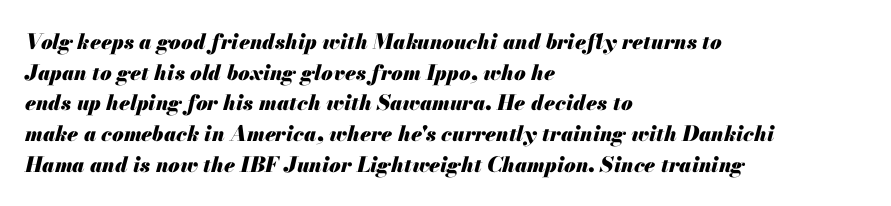
Q: Is the text bold? A: Yes.
Q: Is the text italic (slanted)? A: Yes, it leans right by about 13 degrees.
Q: Is the text underlined? A: No.
Q: How is the paragraph aligned? A: Left-aligned.
Q: Is the spacing between letters normal or unusually wide? A: Normal.
Q: Is the spacing between lines tight, normal or loose? A: Normal.
